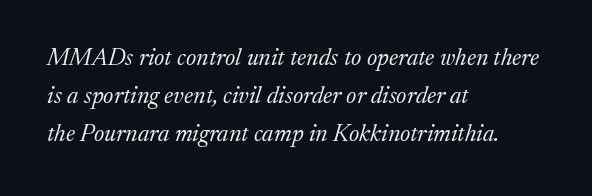
Check the space under the baseline: it is left empty. In terms of leading, this rendering sits right in the middle. Quick note: italic. The paragraph has a hard left edge and a soft right edge. The letterforms sit shoulder to shoulder at normal distance.
